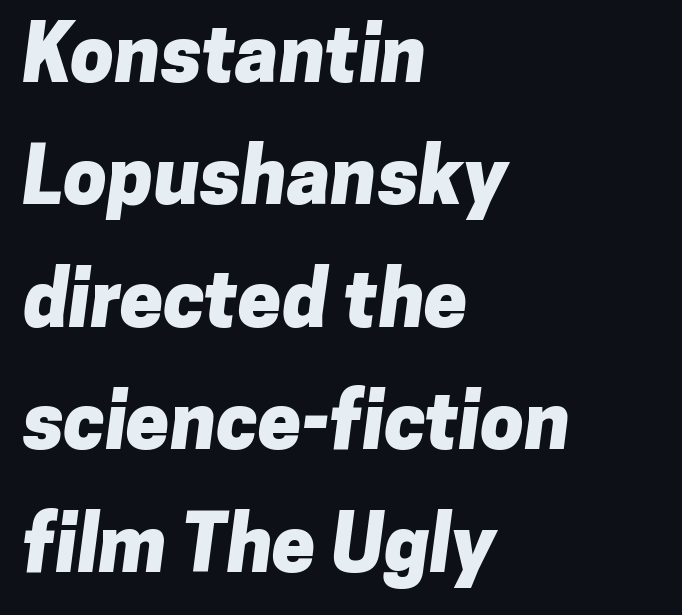
Q: Is the text bold? A: Yes.
Q: Is the typeface a serif or a sans-serif typeface? A: Sans-serif.
Q: Is the text underlined? A: No.
Q: How is the paragraph aligned? A: Left-aligned.
Q: Is the spacing between letters normal or unusually wide? A: Normal.
Q: Is the spacing between lines tight, normal or loose? A: Normal.
Q: Width (condensed, normal, or wide)? A: Normal.
Q: Stroke contrast? A: Low.
Q: x-height? A: Medium.
Q: Monospaced? A: No.
